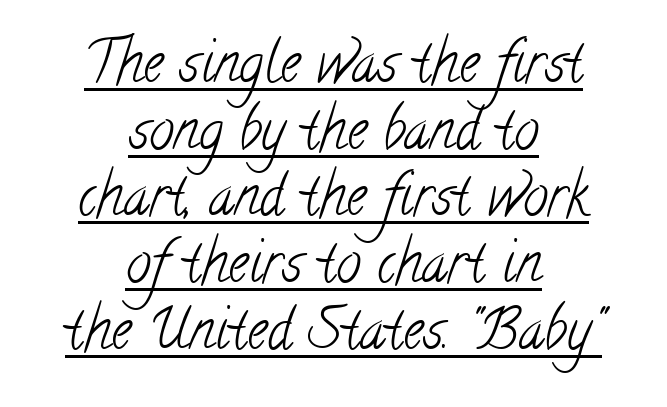
The image shows 56 px light, condensed type; set centered, line spacing 1.19x, normal letter spacing, underlined; low stroke contrast and a small x-height.
